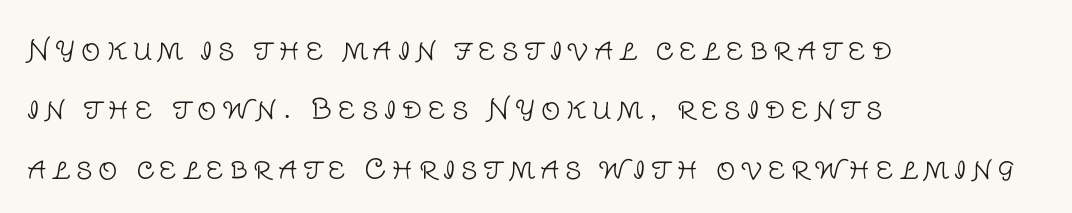
This is not heavy type; no bold has been used. The foot of each line stays bare and open. Each line starts at the same left margin while the right side varies. The passage shown has open, widely tracked lettering throughout.
